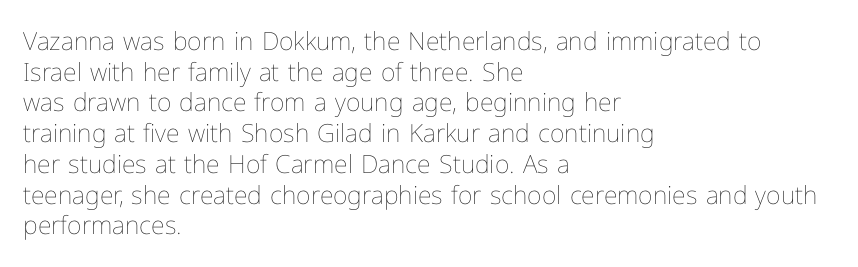
{"italic": "no", "bold": "no", "underline": "no", "align": "left", "line_spacing_ratio": 1.23, "letter_spacing": "normal", "letter_spacing_em": 0.0, "glyph_px": 25}
